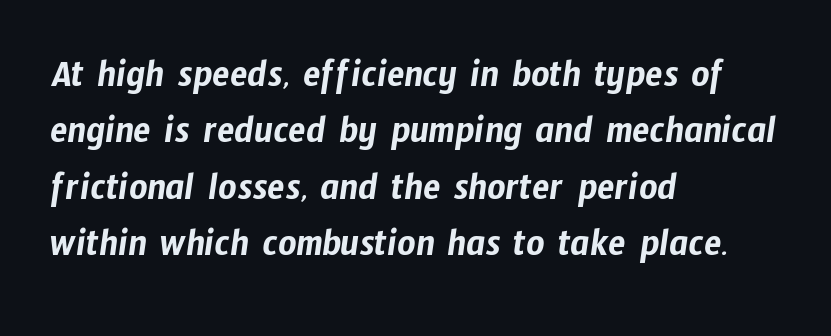
Honestly, the row spacing looks completely unremarkable. The rendering anchors every line to the left-hand side. Check where the strokes stop: nothing finishes them off — pure sans. Spacing verdict: proportional, widths tailored to each character.
